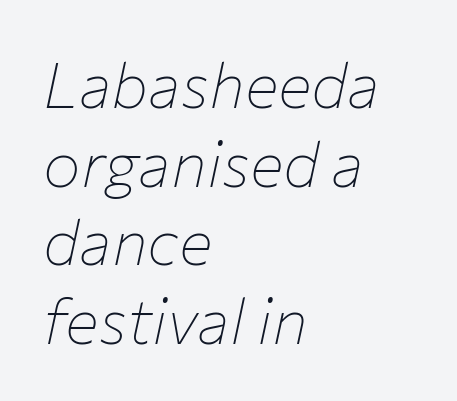
These lines stack with their left ends in a neat column. Spacing verdict: proportional, widths tailored to each character. Anything drawn beneath the words? Only blank space. What's the leading like? Ordinary, nothing unusual.
